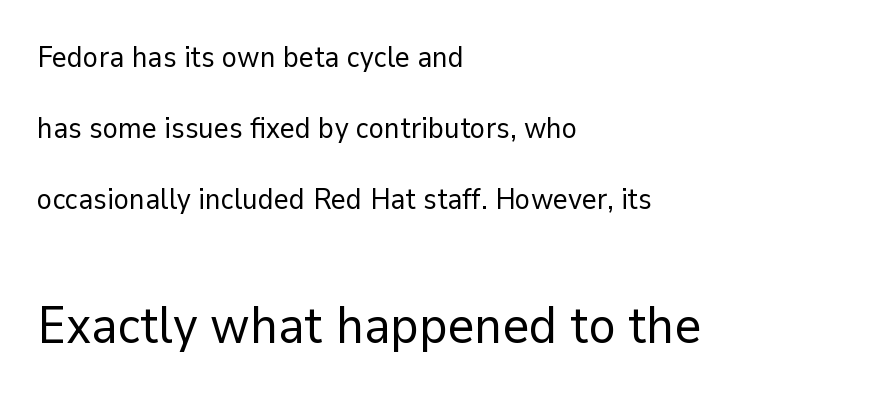
This sample uses plain, unmodified letter spacing. The baseline area is clear. In terms of letterform style, serifs are entirely absent. In CSS terms this would be text-align: left. Unlike italic type, these characters show no tilt at all. This sample trades compactness for vertical openness between lines.
